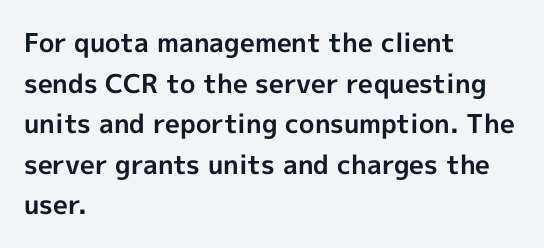
Q: Is the text bold? A: Yes.
Q: Is the text italic (slanted)? A: No, it is upright.
Q: Is the text underlined? A: No.
Q: How is the paragraph aligned? A: Left-aligned.
Q: Is the spacing between letters normal or unusually wide? A: Normal.
Q: Is the spacing between lines tight, normal or loose? A: Normal.
